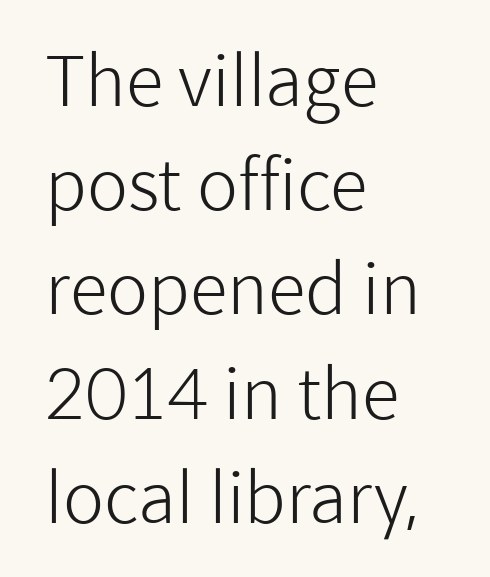
{"serif": "no", "italic": "no", "bold": "no", "weight": "light", "width": "normal", "stroke_contrast": "low", "x_height": "medium", "monospaced": "no", "underline": "no", "align": "left", "line_spacing": "normal", "line_spacing_ratio": 1.51, "letter_spacing": "normal", "letter_spacing_em": 0.0, "glyph_px": 69}
